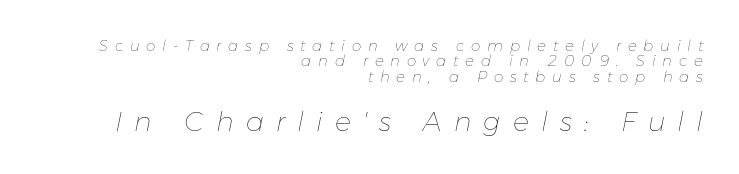
Q: Is the text bold? A: No.
Q: Is the text italic (slanted)? A: Yes, it leans right by about 11 degrees.
Q: Is the text underlined? A: No.
Q: How is the paragraph aligned? A: Right-aligned.
Q: Is the spacing between letters normal or unusually wide? A: Unusually wide.
Q: Is the spacing between lines tight, normal or loose? A: Tight.
Q: Which block of text is set in a larger size, the first (top) or the second (bottom)? A: The second (bottom) one.
